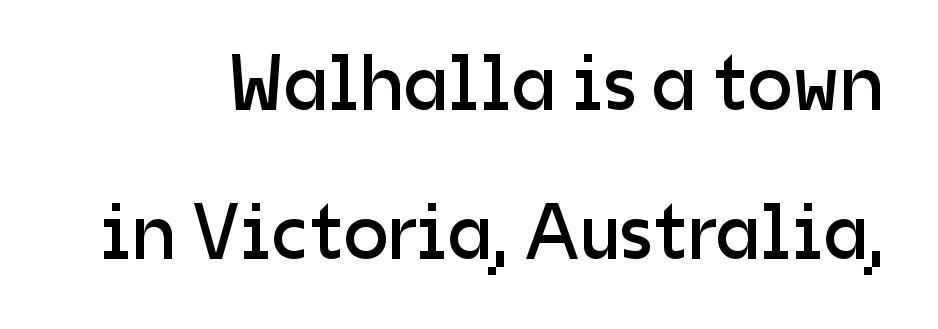
A roman cut, with each character standing at attention. Note the varied advance widths — an 'i' is clearly narrower than an 'm'. Lines of text with bare space underneath. There is no visible air inserted between adjacent glyphs.
